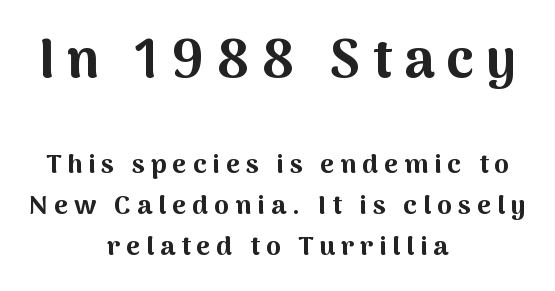
Q: Is the text bold? A: Yes.
Q: Is the text italic (slanted)? A: No, it is upright.
Q: Is the typeface a serif or a sans-serif typeface? A: Sans-serif.
Q: Is the text underlined? A: No.
Q: How is the paragraph aligned? A: Centered.
Q: Is the spacing between letters normal or unusually wide? A: Unusually wide.
Q: Is the spacing between lines tight, normal or loose? A: Normal.
Q: Which block of text is set in a larger size, the first (top) or the second (bottom)? A: The first (top) one.
Q: Width (condensed, normal, or wide)? A: Normal.
Q: Stroke contrast? A: Medium.
Q: x-height? A: Medium.
Q: Monospaced? A: No.
